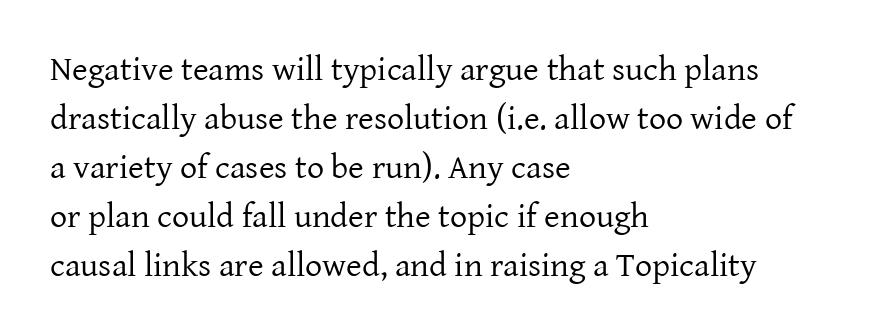
The image shows 34 px regular-weight serif type, upright; set left-aligned, normal line spacing (1.44x), normal letter spacing, not underlined; low stroke contrast and a medium x-height.
